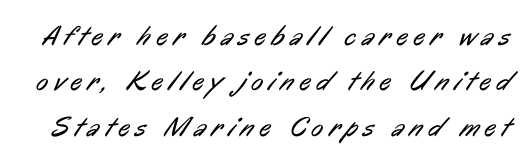
{"serif": "no", "bold": "no", "weight": "regular", "width": "condensed", "stroke_contrast": "low", "x_height": "medium", "monospaced": "no", "underline": "no", "line_spacing": "normal", "line_spacing_ratio": 1.62, "letter_spacing": "wide", "letter_spacing_em": 0.21, "glyph_px": 28}
